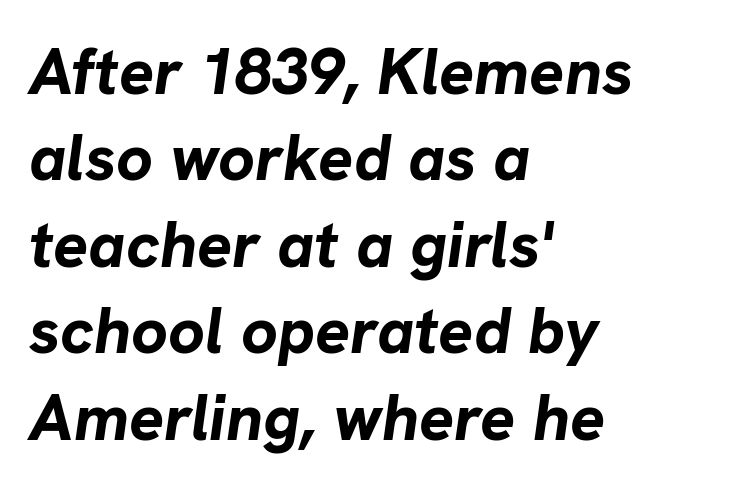
{"italic": "yes", "lean": "right", "slant_degrees": 8, "bold": "yes", "weight": "bold", "width": "normal", "stroke_contrast": "low", "x_height": "medium", "monospaced": "no", "underline": "no", "align": "left", "line_spacing": "normal", "line_spacing_ratio": 1.33, "letter_spacing": "normal", "letter_spacing_em": 0.0, "glyph_px": 65}
